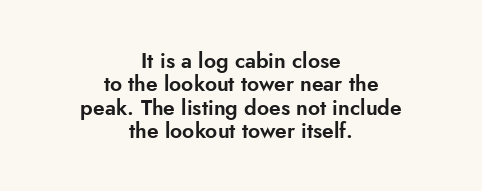
{"italic": "no", "underline": "no", "align": "center", "line_spacing": "tight", "line_spacing_ratio": 1.11, "letter_spacing": "normal", "letter_spacing_em": 0.0, "glyph_px": 21}
